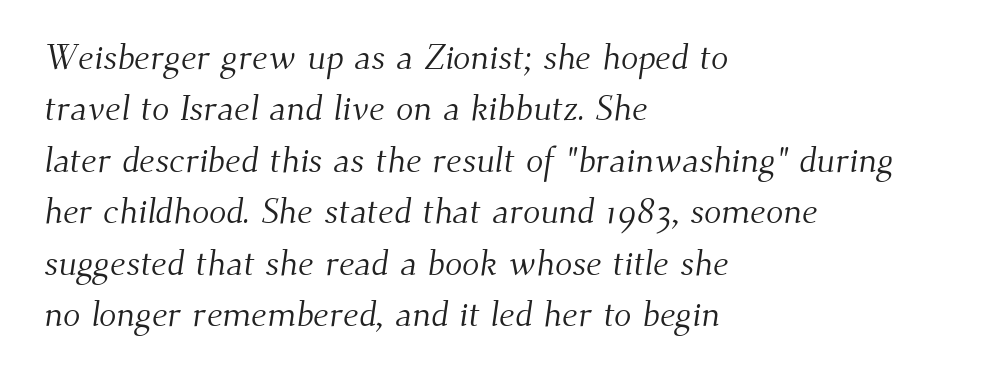
The image shows 36 px light serif type; set left-aligned, normal line spacing (1.43x), normal letter spacing, not underlined; medium stroke contrast and a small x-height.
